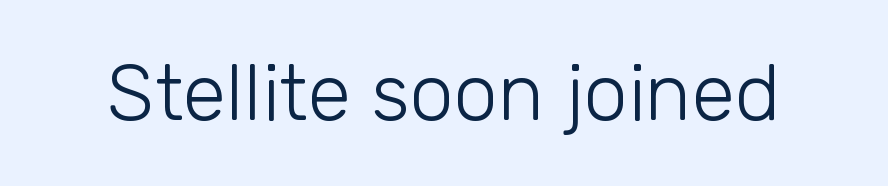
The image shows 79 px light sans-serif type, upright; set normal letter spacing, not underlined; low stroke contrast and a medium x-height.
